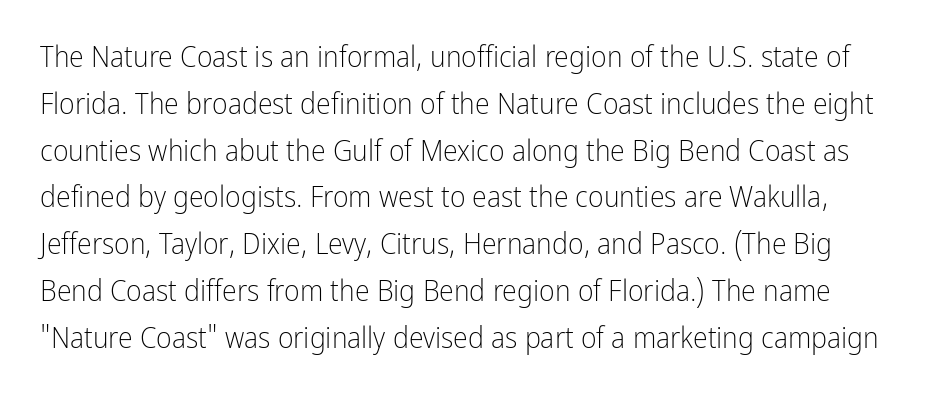
The image shows 30 px light, condensed sans-serif type, upright; set normal line spacing (1.56x), normal letter spacing, not underlined; low stroke contrast and a medium x-height.
